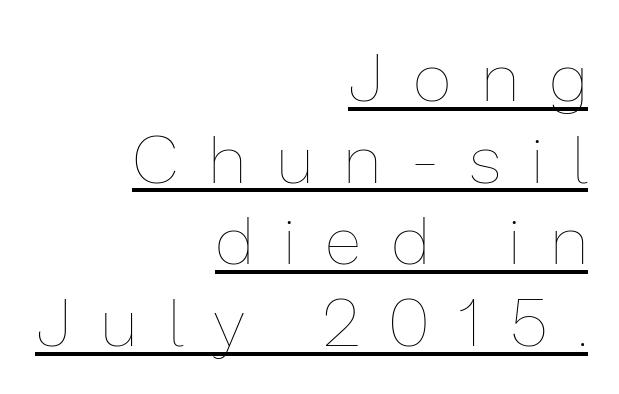
Italic? Not at all — the glyphs are vertical. Weight: regular or lighter. A continuous stroke trails under the words, as in a hyperlink. Caption: expanded tracking, letters set apart. The text block is weighted toward the right margin, trailing off unevenly leftward.
